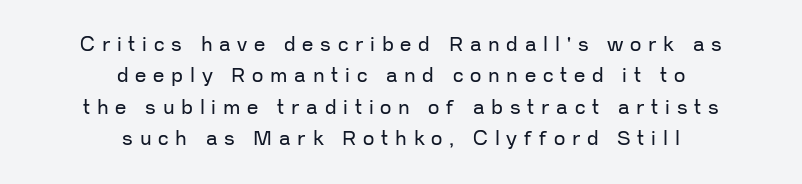
{"italic": "no", "bold": "no", "underline": "no", "align": "center", "line_spacing": "normal", "line_spacing_ratio": 1.57, "letter_spacing": "wide", "letter_spacing_em": 0.34, "glyph_px": 20}
